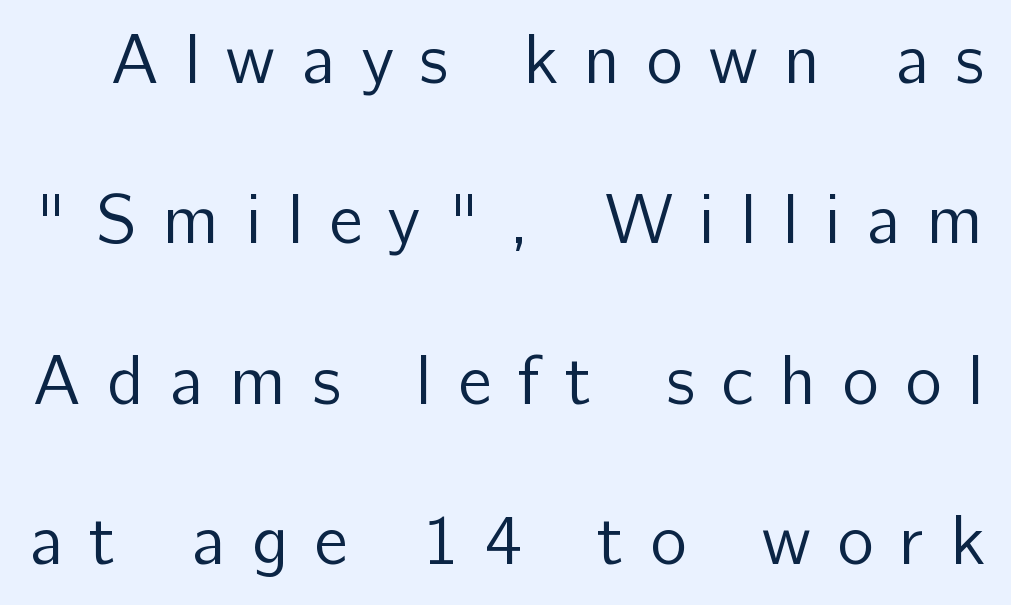
The image shows 70 px regular-weight sans-serif type, upright; set loose line spacing (2.29x), unusually wide letter spacing (+0.37 em), not underlined; low stroke contrast and a medium x-height.
